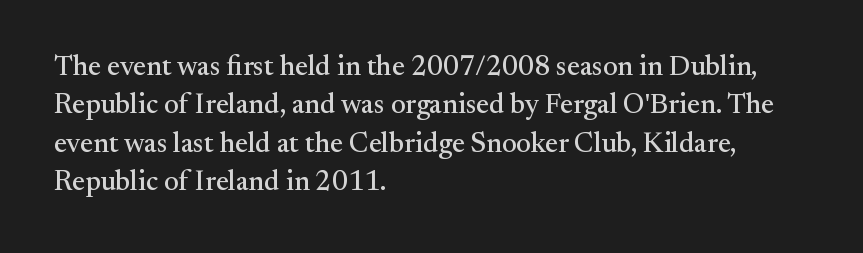
Does extra space separate the letters? No, they use regular spacing. Small tapered or slab feet sit at the stroke ends, so this counts as serif. Style check: upright. The rendering uses natural spacing where letterforms have individual widths.
